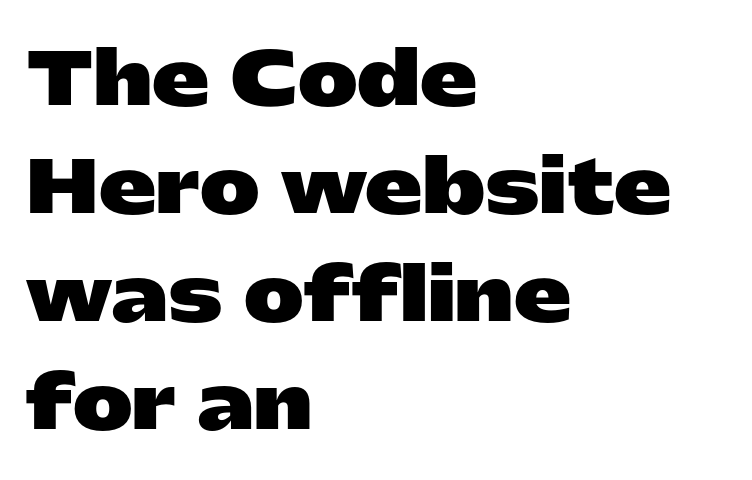
Q: Is the text bold? A: Yes.
Q: Is the text italic (slanted)? A: No, it is upright.
Q: Is the typeface a serif or a sans-serif typeface? A: Sans-serif.
Q: Is the text underlined? A: No.
Q: How is the paragraph aligned? A: Left-aligned.
Q: Is the spacing between letters normal or unusually wide? A: Normal.
Q: Is the spacing between lines tight, normal or loose? A: Normal.
Q: Width (condensed, normal, or wide)? A: Wide.
Q: Stroke contrast? A: Low.
Q: x-height? A: Medium.
Q: Monospaced? A: No.
